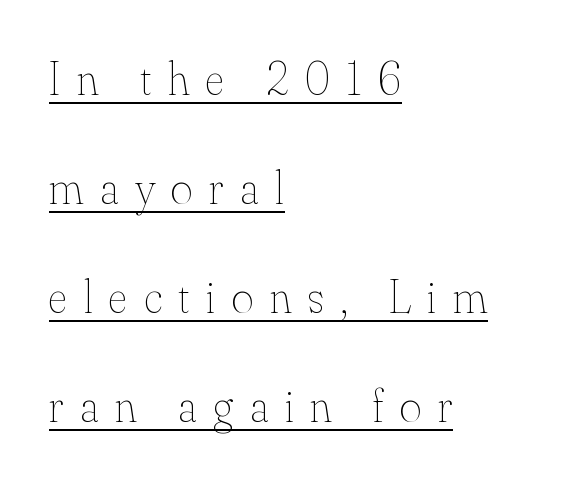
The image shows 47 px thin type, upright; set left-aligned, loose line spacing (2.32x), unusually wide letter spacing (+0.35 em), underlined; medium stroke contrast and a small x-height.
